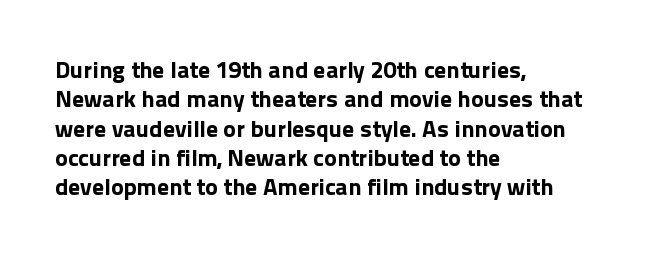
{"italic": "no", "bold": "yes", "underline": "no", "align": "left", "line_spacing_ratio": 1.22, "letter_spacing": "normal", "letter_spacing_em": 0.0, "glyph_px": 24}
